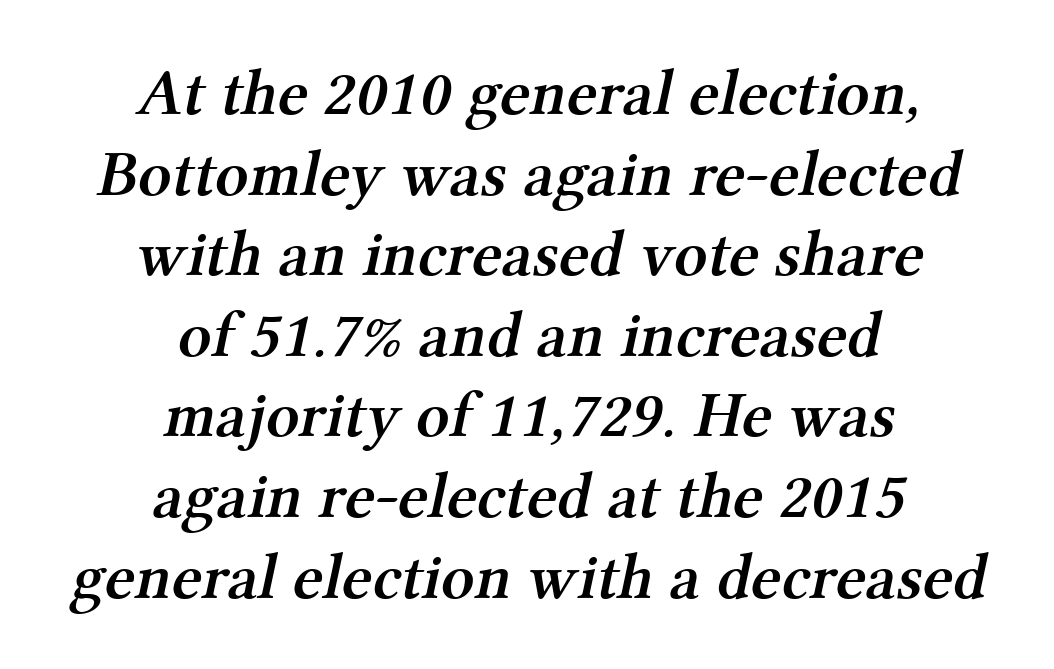
To sum up the face: it has serifs. The specimen omits any rule beneath the text block's lines. The letters advance in unequal steps, a hallmark of proportional type. Reading down the block, each line starts at a different indent, mirrored at its end. Students, this is semibold: more ink than regular, less than bold. In terms of letterspacing, this is plain default setting.
